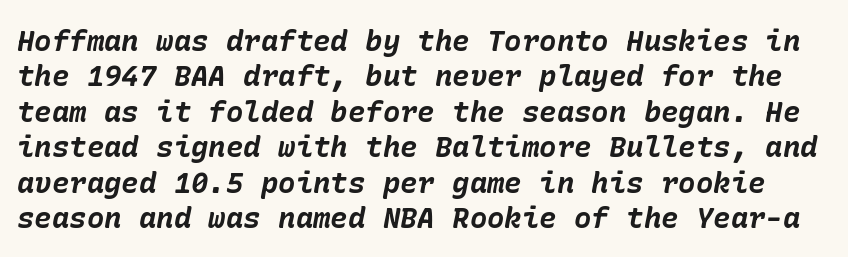
{"italic": "yes", "lean": "right", "slant_degrees": 10, "bold": "yes", "weight": "bold", "width": "normal", "stroke_contrast": "low", "x_height": "medium", "underline": "no", "line_spacing_ratio": 1.22, "letter_spacing": "normal", "letter_spacing_em": 0.0, "glyph_px": 29}
